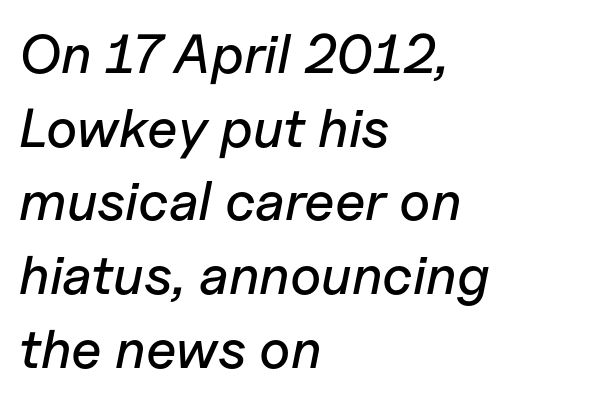
Q: Is the text italic (slanted)? A: Yes, it leans right by about 11 degrees.
Q: Is the text underlined? A: No.
Q: How is the paragraph aligned? A: Left-aligned.
Q: Is the spacing between letters normal or unusually wide? A: Normal.
Q: Is the spacing between lines tight, normal or loose? A: Normal.
Q: Width (condensed, normal, or wide)? A: Normal.
Q: Stroke contrast? A: Low.
Q: x-height? A: Medium.
Q: Monospaced? A: No.
